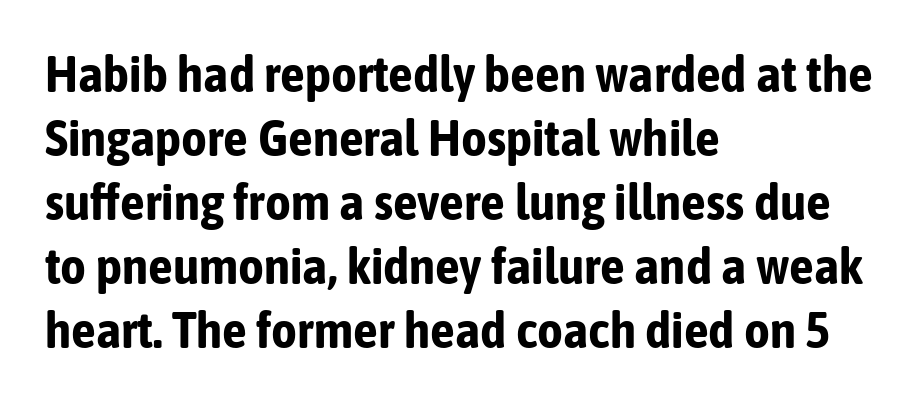
{"serif": "no", "italic": "no", "bold": "yes", "weight": "bold", "width": "condensed", "stroke_contrast": "low", "x_height": "medium", "monospaced": "no", "underline": "no", "align": "left", "line_spacing": "normal", "line_spacing_ratio": 1.28, "letter_spacing": "normal", "letter_spacing_em": 0.0, "glyph_px": 50}
